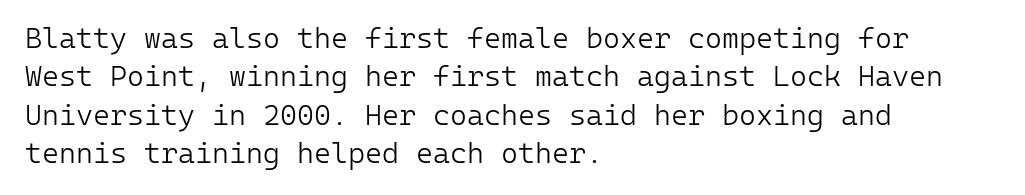
The typography opts for an upright posture over an oblique one. Note the uniform advance width — an 'i' takes as much space as an 'm'. Interline gaps are of average width in this sample. The rendering anchors every line to the left-hand side. In terms of letterform style, serifs are entirely absent.
